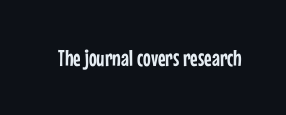
{"italic": "no", "underline": "no", "letter_spacing": "normal", "letter_spacing_em": 0.0, "glyph_px": 23}
